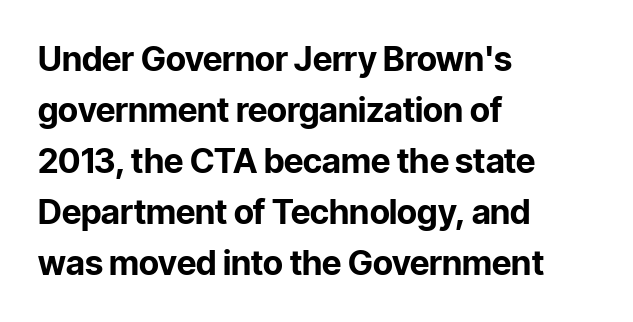
The image shows 34 px bold sans-serif type, upright; set left-aligned, normal line spacing (1.5x), normal letter spacing, not underlined; low stroke contrast and a medium x-height.
